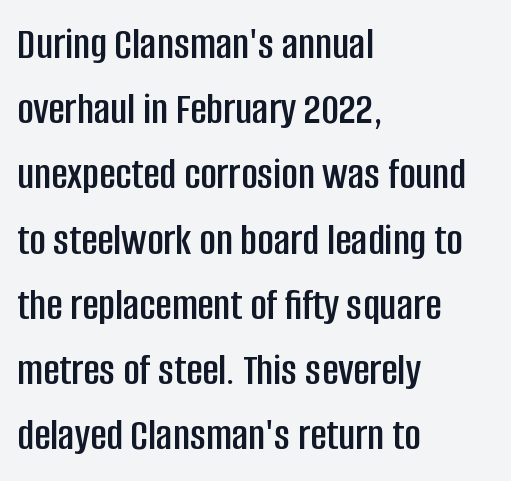
The passage shown is typed in a proportional face where columns would drift. Unlike a traditional serif, this face leaves its strokes unadorned. The typography opts for an upright posture over an oblique one. A classic flush-left, rag-right setting is used for this passage. How are the letters spaced? Ordinarily, with no added tracking. Rule under the text: the space is simply empty.
